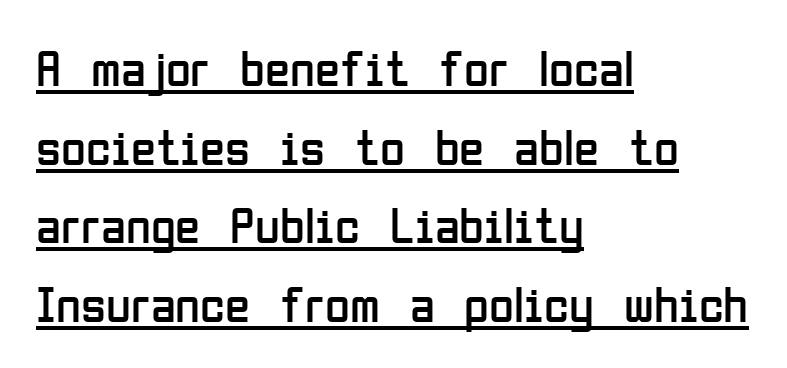
The image shows 51 px regular-weight, condensed sans-serif type, upright; set left-aligned, normal line spacing (1.54x), normal letter spacing, underlined; low stroke contrast and a medium x-height.
